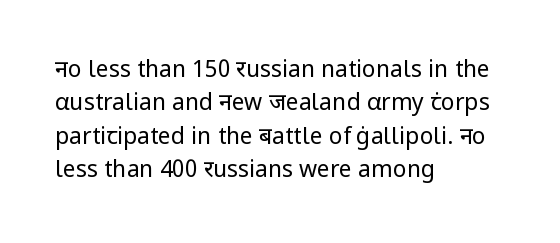
How would I describe the line gaps? Plain and ordinary. Just letters on the line, the space beneath them empty. Alignment: flush left. In terms of posture, this sample is upright.
